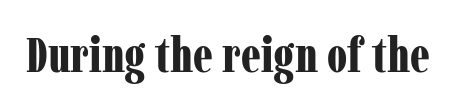
{"serif": "yes", "italic": "no", "bold": "yes", "weight": "bold", "width": "condensed", "stroke_contrast": "low", "x_height": "medium", "monospaced": "no", "underline": "no", "letter_spacing": "normal", "letter_spacing_em": 0.0, "glyph_px": 48}
